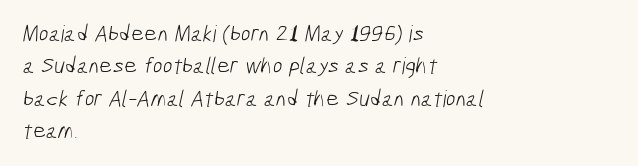
Successive baselines arrive at the customary interval. Standard letterfit; no display-style spreading of the glyphs. Any mark beneath the type? The region is blank. Every row of glyphs begins at an identical x-position on the left. The weight tops out at a normal text grade.
